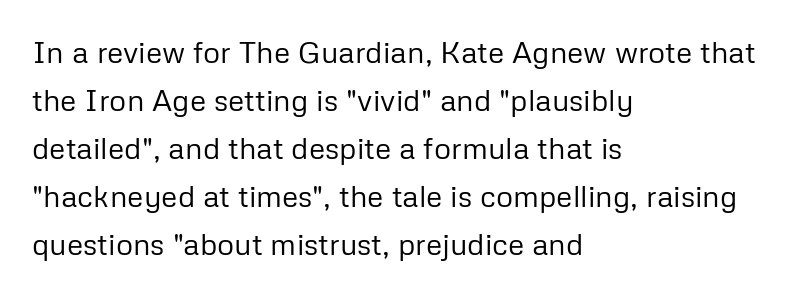
Q: Is the text bold? A: No.
Q: Is the text italic (slanted)? A: No, it is upright.
Q: Is the typeface a serif or a sans-serif typeface? A: Sans-serif.
Q: Is the text underlined? A: No.
Q: How is the paragraph aligned? A: Left-aligned.
Q: Is the spacing between letters normal or unusually wide? A: Normal.
Q: Is the spacing between lines tight, normal or loose? A: Normal.
Q: Width (condensed, normal, or wide)? A: Normal.
Q: Stroke contrast? A: Low.
Q: x-height? A: Medium.
Q: Monospaced? A: No.
